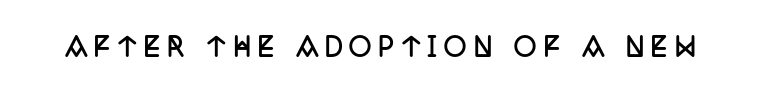
The image shows 25 px bold type, upright; set unusually wide letter spacing (+0.28 em), not underlined.
